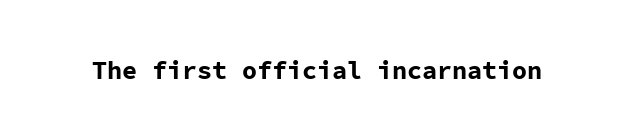
Q: Is the text bold? A: Yes.
Q: Is the text italic (slanted)? A: No, it is upright.
Q: Is the text underlined? A: No.
Q: Is the spacing between letters normal or unusually wide? A: Normal.
